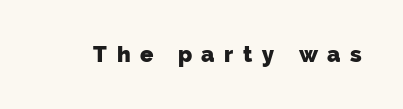
Q: Is the text bold? A: Yes.
Q: Is the text underlined? A: No.
Q: Is the spacing between letters normal or unusually wide? A: Unusually wide.
